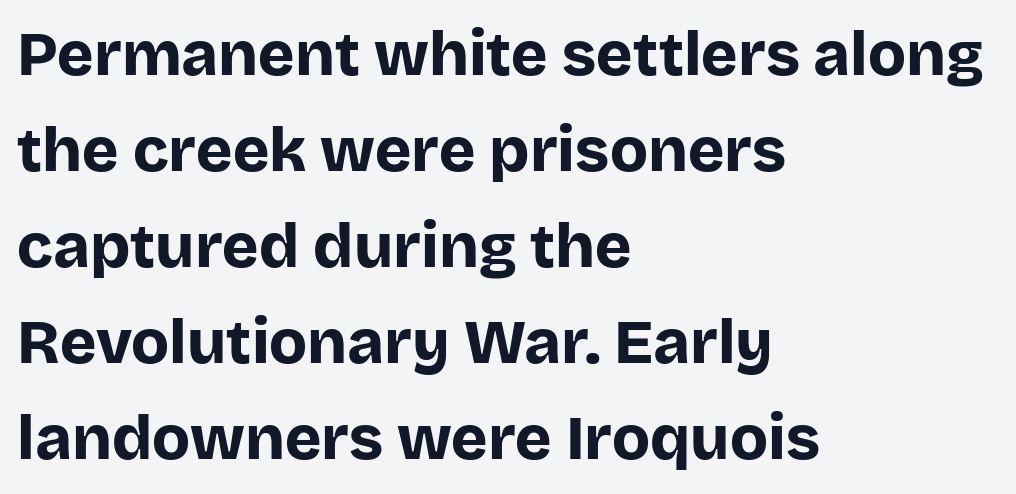
Q: Is the text bold? A: Yes.
Q: Is the text italic (slanted)? A: No, it is upright.
Q: Is the typeface a serif or a sans-serif typeface? A: Sans-serif.
Q: Is the text underlined? A: No.
Q: How is the paragraph aligned? A: Left-aligned.
Q: Is the spacing between letters normal or unusually wide? A: Normal.
Q: Is the spacing between lines tight, normal or loose? A: Normal.
Q: Width (condensed, normal, or wide)? A: Normal.
Q: Stroke contrast? A: Low.
Q: x-height? A: Large.
Q: Monospaced? A: No.
